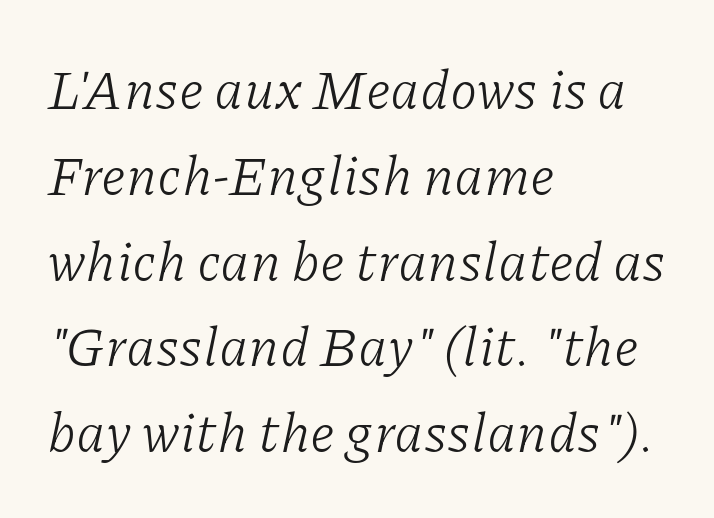
The axis of the letterforms is tilted away from vertical. The passage shown has conventional tracking throughout. Letterform terminals end in serifs throughout the passage. Do the characters align in a grid? No, the font is proportional. Is the block centered? No — it sits flush against the left margin.
